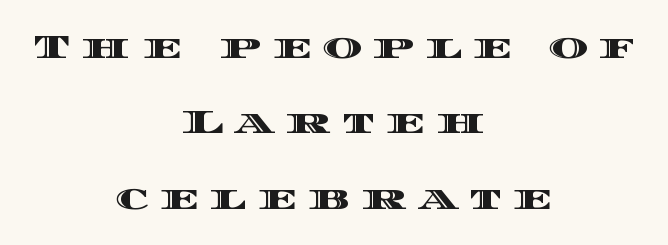
Upright lettering throughout. The space beneath each line is pristine and unruled. Each new line begins a long way beneath the previous one. Horizontally, the lines are justified to the midpoint only. Loose tracking; the words dissolve into strings of separated letters. Character widths vary here, with narrow letters taking less room than wide ones.
